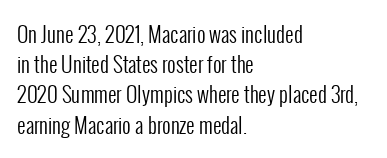
Q: Is the text bold? A: No.
Q: Is the text italic (slanted)? A: No, it is upright.
Q: Is the text underlined? A: No.
Q: How is the paragraph aligned? A: Left-aligned.
Q: Is the spacing between letters normal or unusually wide? A: Normal.
Q: Is the spacing between lines tight, normal or loose? A: Normal.
